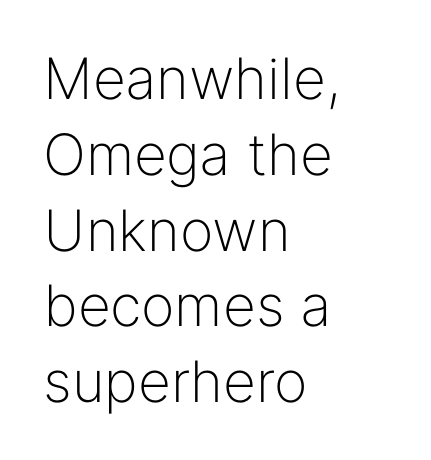
Is this a heavy cut? Hardly; it is regular or lighter. Check the space under the baseline: it is left empty. This sample has the flowing, uneven cadence of proportional lettering. Reading down the column, the eye jumps a familiar distance to each next line. In CSS terms this would be text-align: left. Designer's note — italics off, roman on.
